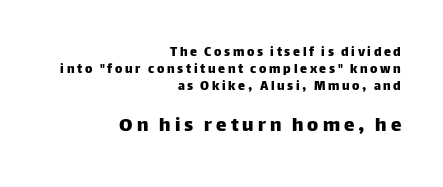
{"italic": "no", "underline": "no", "align": "right", "line_spacing_ratio": 1.23, "larger_block": "second", "size_ratio": 1.5, "glyph_px": 21}
